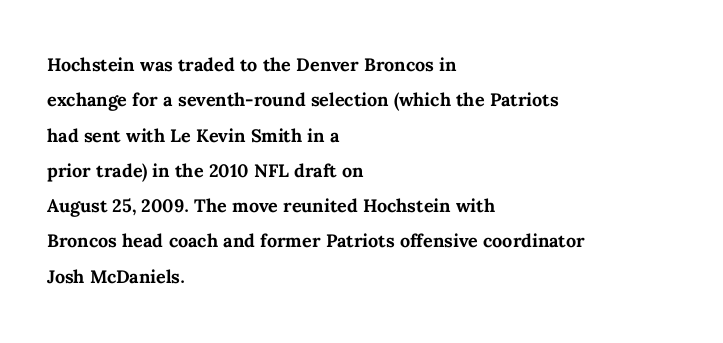
{"italic": "no", "bold": "yes", "underline": "no", "align": "left", "line_spacing": "normal", "line_spacing_ratio": 1.47, "letter_spacing": "normal", "letter_spacing_em": 0.0, "glyph_px": 24}
